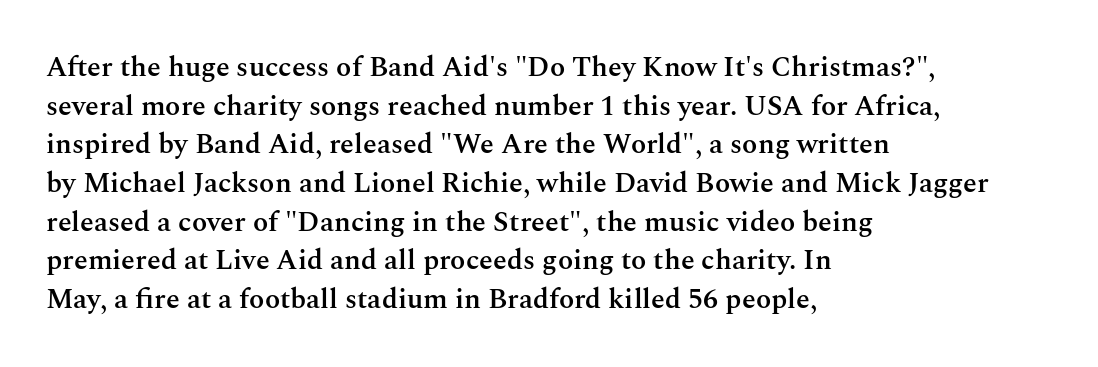
The image shows 28 px semibold serif type, upright; set left-aligned, normal line spacing (1.38x), normal letter spacing, not underlined; medium stroke contrast and a medium x-height.
